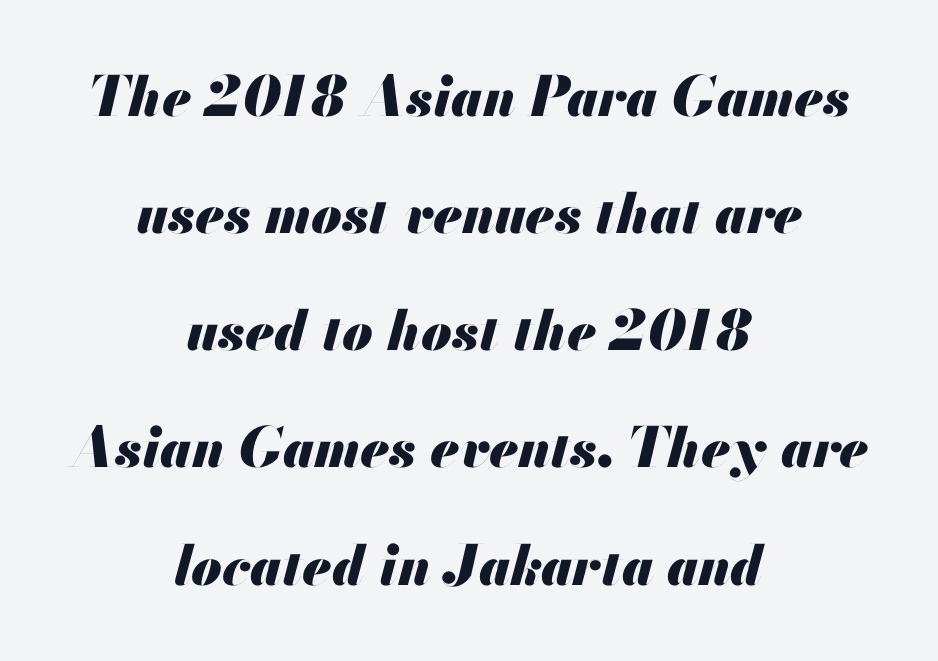
The image shows 55 px heavy type, italic (leaning right); set centered, loose line spacing (2.13x), normal letter spacing, not underlined; medium stroke contrast and a small x-height.
